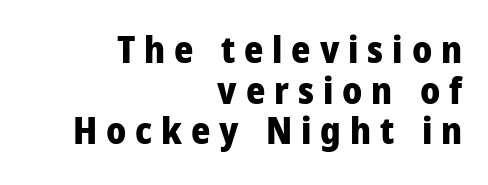
Letter spacing: wide. The line-height multiplier appears low, near solid setting. Note the varied advance widths — an 'i' is clearly narrower than an 'm'. If you drew a ruler down the right edge, every line would touch it.
